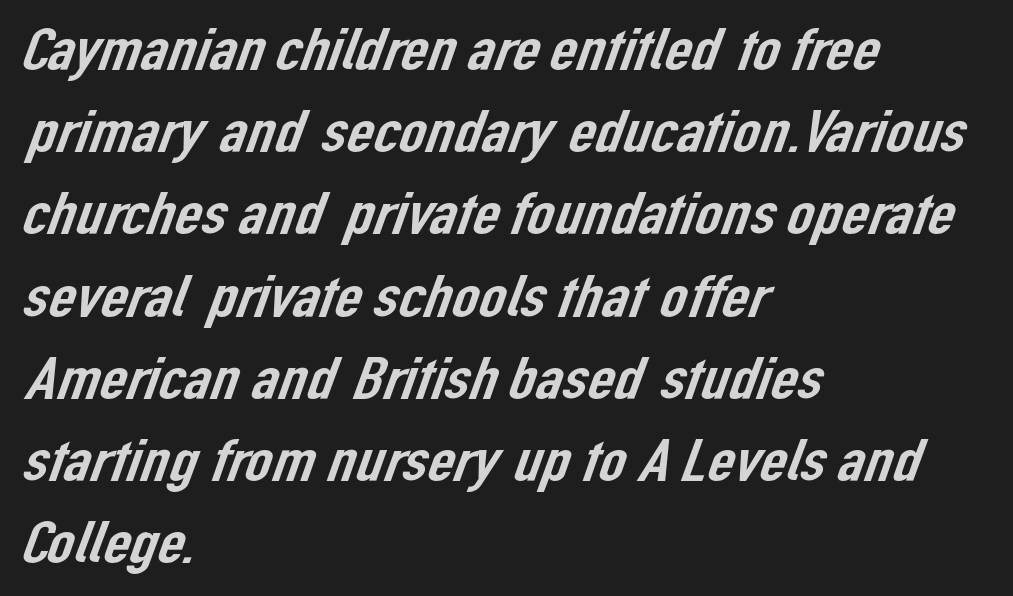
The image shows 60 px sans-serif type; set left-aligned, normal line spacing (1.37x), normal letter spacing, not underlined; low stroke contrast and a medium x-height.
